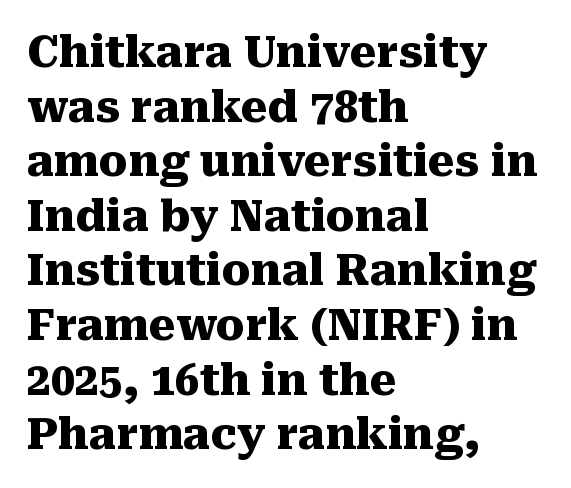
Set as a true bold cut, around the 700 mark. The face used here is proportionally spaced, like ordinary book or web type. Interline gaps are of average width in this sample. Nobody touched the tracking dial on this one. Does the type have serifs? Yes, each stem ends in a small foot. Does the copy run flush right? No — it runs flush left.
